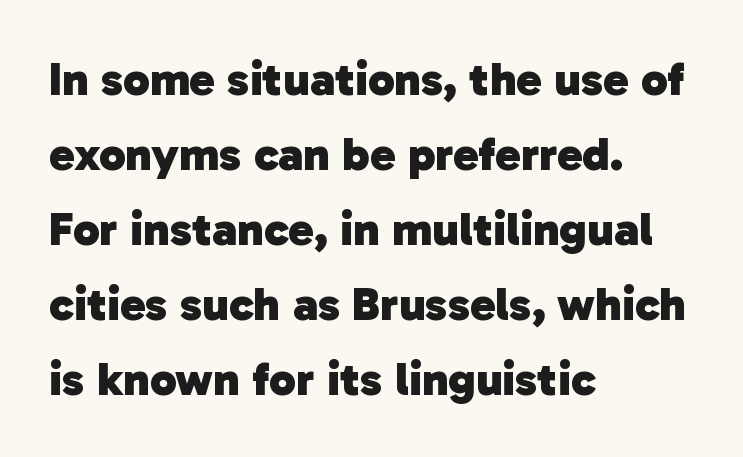
The rows are spaced the way most documents space them. This is sans-serif lettering, the kind often seen on screens and signage. This rendering uses left alignment, leaving the right contour irregular. The space directly below the letters is spotless. The passage shown is typed in a proportional face where columns would drift. Characters follow at the spacing the type designer built in.
